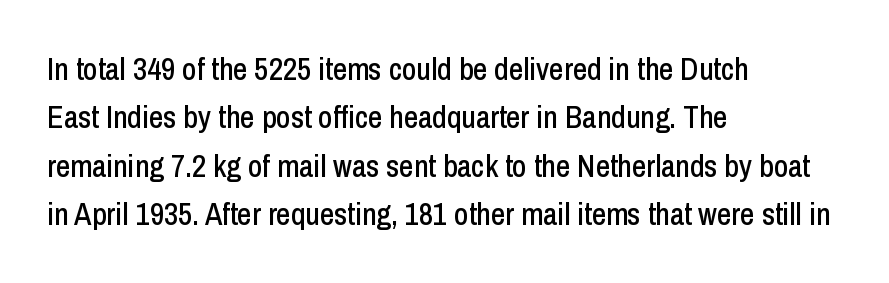
No extra tracking has been applied to these lines. Each letter keeps its own natural width here, so spacing adapts to shape. A normal amount of white space separates one row of letters from the next. The typesetter chose a ragged-right arrangement here. A typesetter would mark this as roman, not italic.
